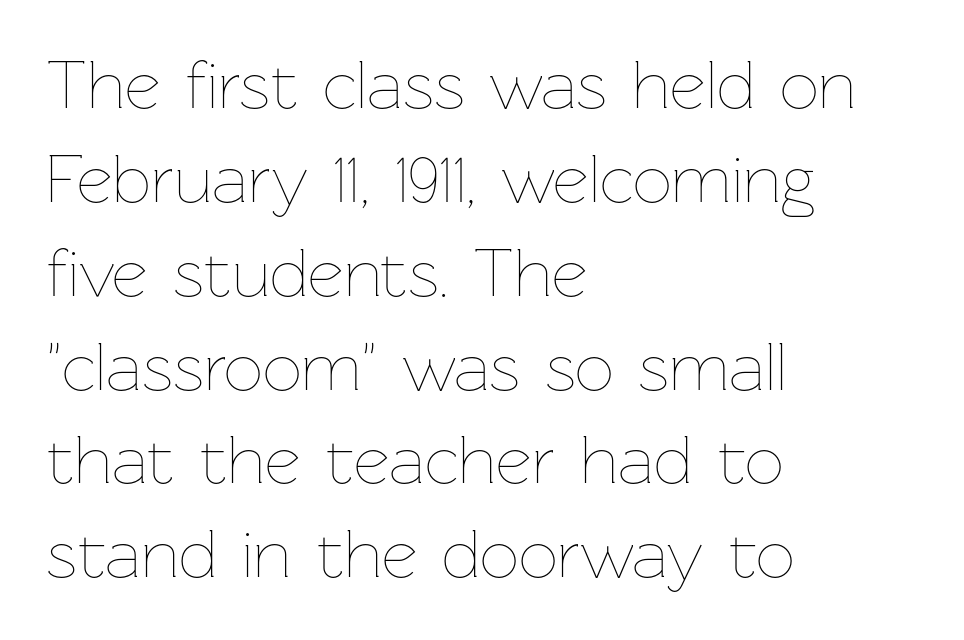
{"italic": "no", "bold": "no", "weight": "thin", "width": "normal", "stroke_contrast": "low", "x_height": "medium", "monospaced": "no", "underline": "no", "align": "left", "line_spacing": "normal", "line_spacing_ratio": 1.36, "letter_spacing": "normal", "letter_spacing_em": 0.0, "glyph_px": 69}
